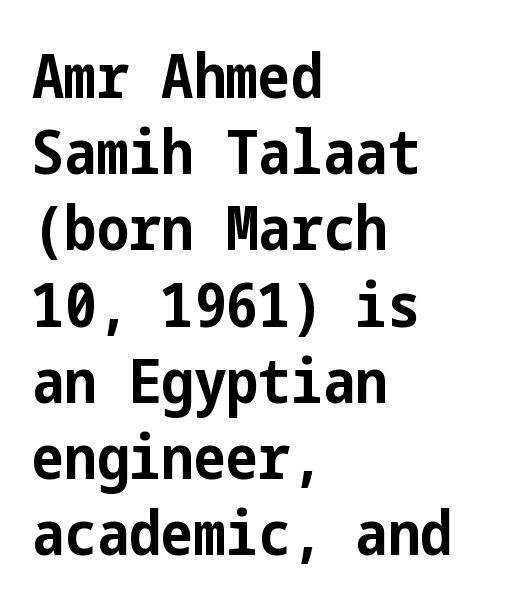
Look at the bottom of the vertical strokes: they stop flat, with no serifs. Typographic density is high because the face is bold. Has an underline been added? It has not. You can tell it's not italic because the verticals are truly vertical.
